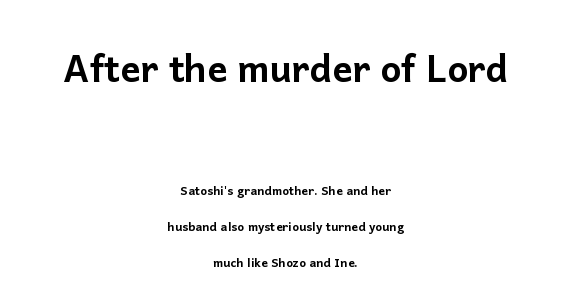
The image shows 49 px sans-serif type, upright; set centered, loose line spacing (2.23x), normal letter spacing, not underlined; the first (top) block is 3.06x larger; low stroke contrast and a medium x-height.
